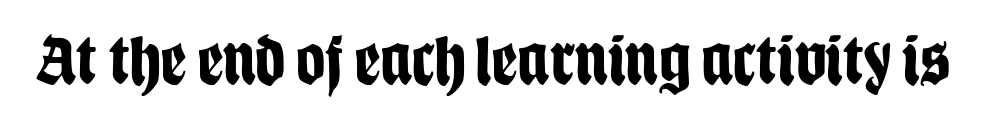
Students, this is bold: see how much ink each stroke carries. The horizontal fit of the characters is conventional and even. Do the characters align in a grid? No, the font is proportional. Observe the absence of serifs on each vertical stroke in this sample. Has an underline been added? It has not.
